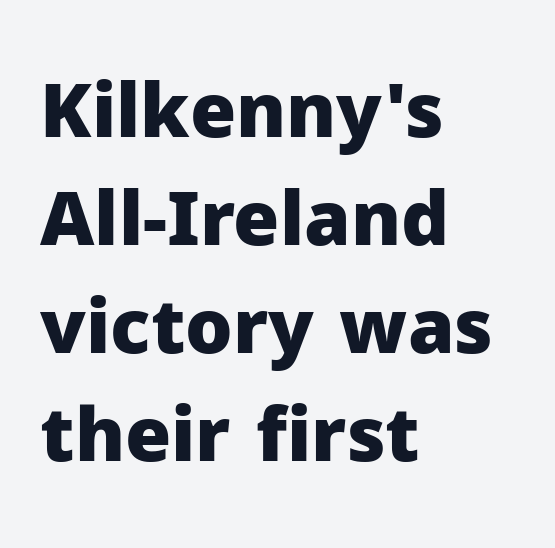
{"serif": "no", "italic": "no", "bold": "yes", "weight": "heavy", "width": "normal", "stroke_contrast": "low", "x_height": "medium", "monospaced": "no", "underline": "no", "align": "left", "line_spacing": "normal", "line_spacing_ratio": 1.44, "letter_spacing": "normal", "letter_spacing_em": 0.0, "glyph_px": 75}
